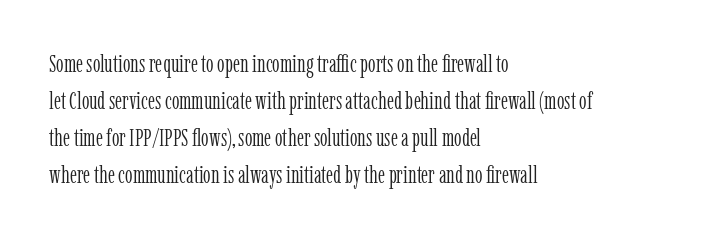
Q: Is the text bold? A: No.
Q: Is the text italic (slanted)? A: No, it is upright.
Q: Is the text underlined? A: No.
Q: How is the paragraph aligned? A: Left-aligned.
Q: Is the spacing between letters normal or unusually wide? A: Normal.
Q: Is the spacing between lines tight, normal or loose? A: Normal.
